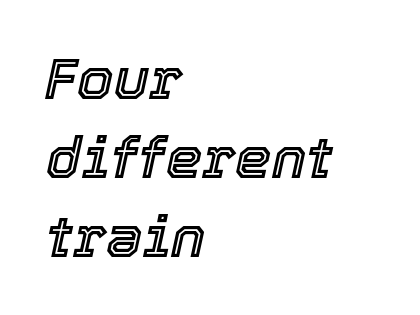
Q: Is the text italic (slanted)? A: Yes, it leans right by about 12 degrees.
Q: Is the text underlined? A: No.
Q: How is the paragraph aligned? A: Left-aligned.
Q: Is the spacing between letters normal or unusually wide? A: Normal.
Q: Is the spacing between lines tight, normal or loose? A: Normal.
Q: Width (condensed, normal, or wide)? A: Normal.
Q: x-height? A: Medium.
Q: Monospaced? A: No.
